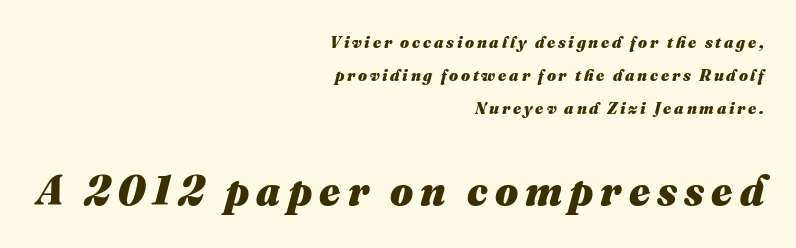
Pretty heavy lettering here — definitely bold. Bare-footed words on every line. Here the designer chose a conventional face with non-uniform glyph widths. Whoever set this chose breathing room over compactness in the vertical rhythm. Compare the two chunks: the lower has the greater cap height. Posture: slanted.
